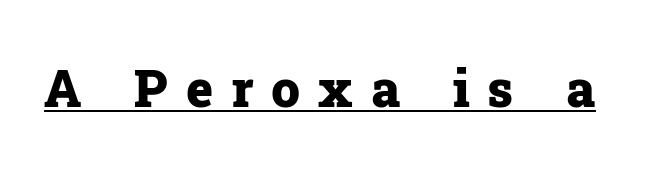
{"serif": "yes", "italic": "no", "bold": "yes", "weight": "heavy", "width": "normal", "stroke_contrast": "low", "x_height": "medium", "monospaced": "no", "underline": "yes", "letter_spacing": "wide", "letter_spacing_em": 0.35, "glyph_px": 51}
